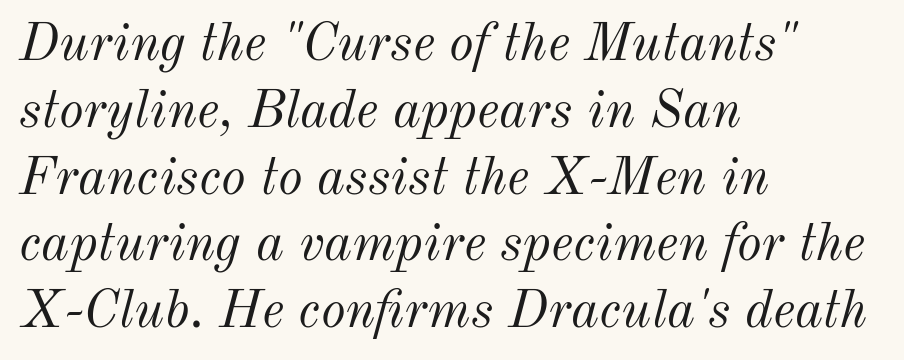
Q: Is the text bold? A: No.
Q: Is the text italic (slanted)? A: Yes, it leans right by about 12 degrees.
Q: Is the text underlined? A: No.
Q: How is the paragraph aligned? A: Left-aligned.
Q: Is the spacing between letters normal or unusually wide? A: Normal.
Q: Is the spacing between lines tight, normal or loose? A: Normal.
Q: Width (condensed, normal, or wide)? A: Normal.
Q: Stroke contrast? A: Medium.
Q: x-height? A: Small.
Q: Monospaced? A: No.
